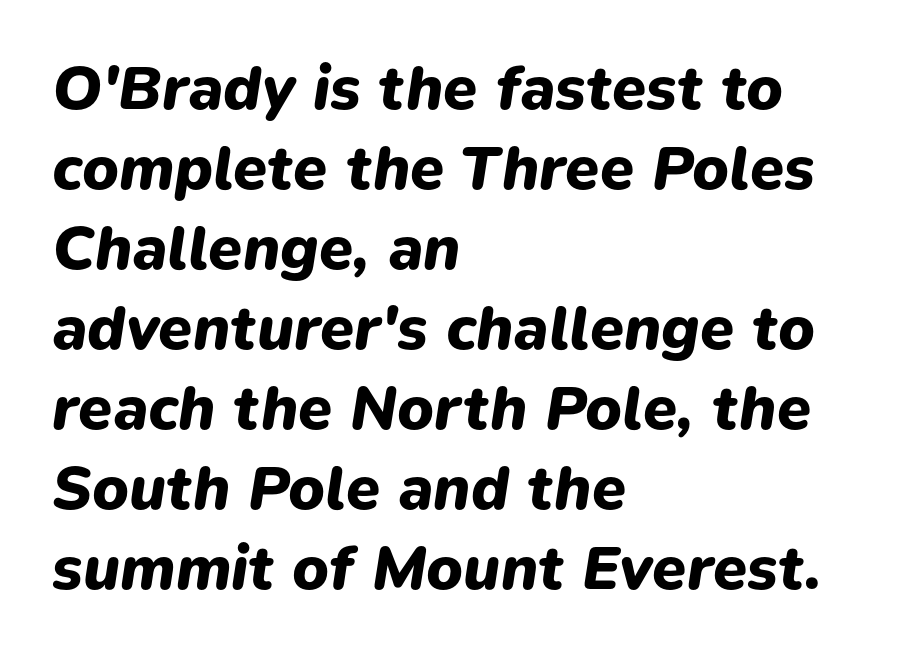
{"italic": "yes", "lean": "right", "slant_degrees": 9, "bold": "yes", "weight": "heavy", "width": "normal", "stroke_contrast": "low", "x_height": "medium", "monospaced": "no", "underline": "no", "align": "left", "line_spacing": "normal", "line_spacing_ratio": 1.29, "letter_spacing": "normal", "letter_spacing_em": 0.0, "glyph_px": 62}
